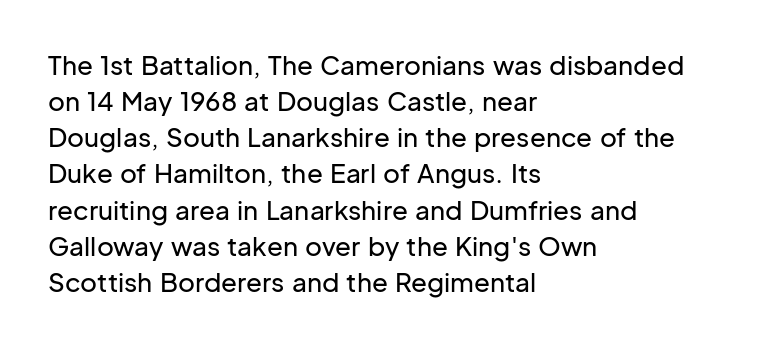
The image shows 26 px text type, upright; set left-aligned, normal line spacing (1.39x), normal letter spacing, not underlined.
